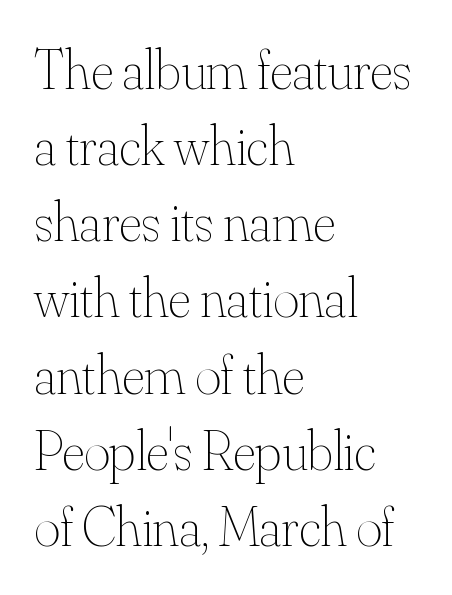
{"italic": "no", "bold": "no", "weight": "thin", "width": "normal", "stroke_contrast": "medium", "x_height": "small", "monospaced": "no", "underline": "no", "align": "left", "line_spacing": "normal", "line_spacing_ratio": 1.36, "letter_spacing": "normal", "letter_spacing_em": 0.0, "glyph_px": 56}
